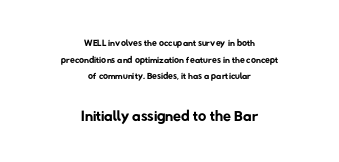
Compared with a flush-left layout, this one balances lines on the center instead. Honestly, the letter spacing is just normal — you wouldn't notice it. Block two is the big one; block one sits smaller above it. Nobody drew a line under any word here. A quiet, ordinary-to-light weight characterises the typeface.
